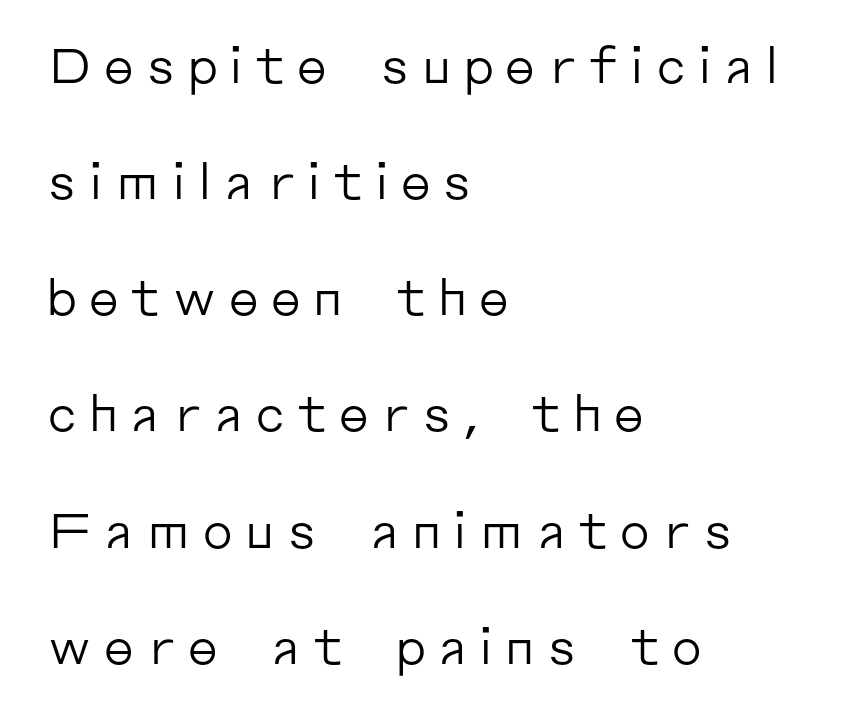
Q: Is the text bold? A: No.
Q: Is the text italic (slanted)? A: No, it is upright.
Q: Is the typeface a serif or a sans-serif typeface? A: Sans-serif.
Q: Is the text underlined? A: No.
Q: How is the paragraph aligned? A: Left-aligned.
Q: Is the spacing between letters normal or unusually wide? A: Unusually wide.
Q: Is the spacing between lines tight, normal or loose? A: Loose.
Q: Width (condensed, normal, or wide)? A: Normal.
Q: Stroke contrast? A: Low.
Q: x-height? A: Medium.
Q: Monospaced? A: No.
